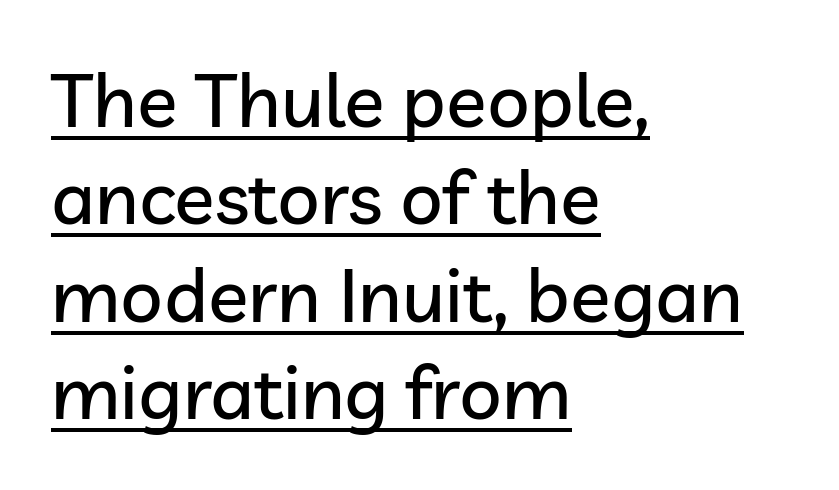
This is roman type, the default non-slanted kind. A continuous stroke trails under the words, as in a hyperlink. Varying glyph widths throughout — classic text-font behaviour. Line starts are locked; line ends wander.
